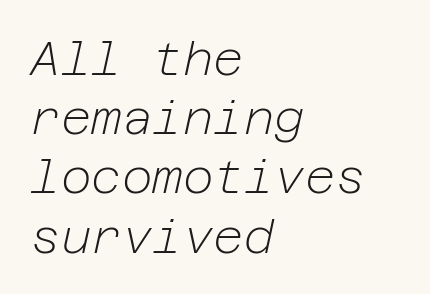
{"italic": "yes", "lean": "right", "slant_degrees": 12, "bold": "no", "weight": "light", "width": "normal", "stroke_contrast": "low", "x_height": "medium", "underline": "no", "align": "left", "line_spacing": "normal", "line_spacing_ratio": 1.26, "letter_spacing": "normal", "letter_spacing_em": 0.0, "glyph_px": 47}
